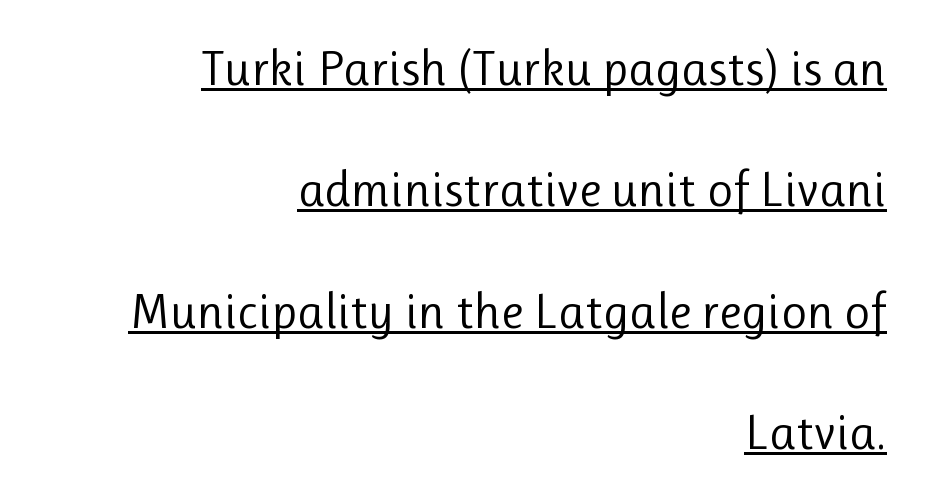
This sample uses a sans-serif face. This rendering leaves character spacing at its baseline value. Each letter keeps its own natural width here, so spacing adapts to shape. Posture: upright roman. Quick note: underline on.
